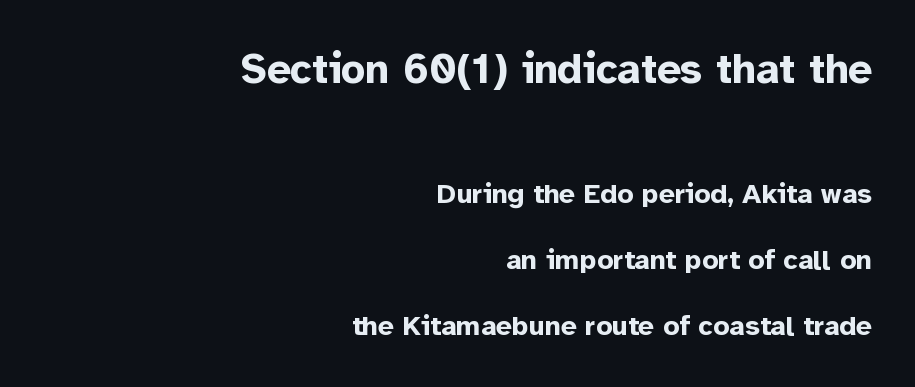
The image shows 42 px bold sans-serif type, upright; set right-aligned, loose line spacing (2.36x), normal letter spacing, not underlined; the first (top) block is 1.5x larger; low stroke contrast and a medium x-height.
